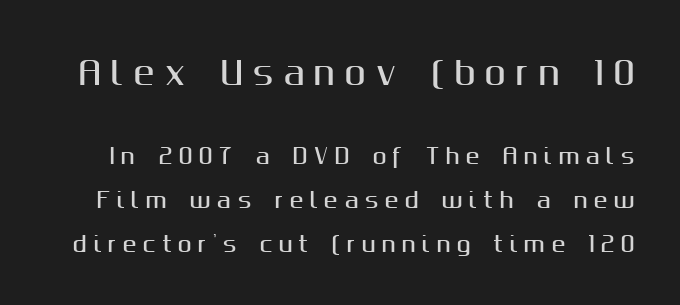
The image shows 32 px sans-serif type, upright; set loose line spacing (2.09x), unusually wide letter spacing (+0.29 em), not underlined; the first (top) block is 1.52x larger; medium stroke contrast and a medium x-height.
